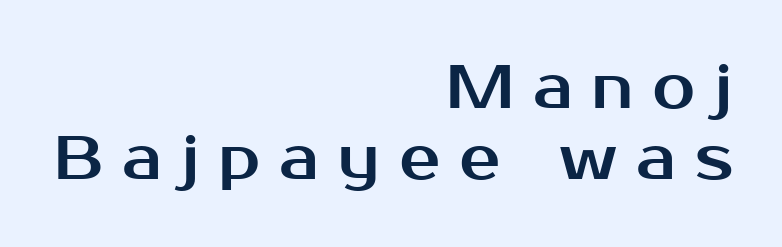
{"serif": "no", "italic": "no", "width": "normal", "stroke_contrast": "medium", "x_height": "medium", "monospaced": "no", "underline": "no", "align": "right", "line_spacing": "tight", "line_spacing_ratio": 1.14, "letter_spacing": "wide", "letter_spacing_em": 0.3, "glyph_px": 62}
